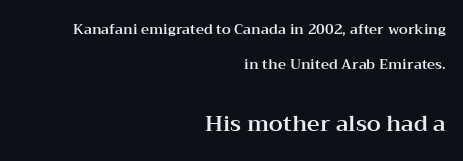
Q: Is the text italic (slanted)? A: No, it is upright.
Q: Is the text underlined? A: No.
Q: How is the paragraph aligned? A: Right-aligned.
Q: Is the spacing between letters normal or unusually wide? A: Normal.
Q: Is the spacing between lines tight, normal or loose? A: Loose.
Q: Which block of text is set in a larger size, the first (top) or the second (bottom)? A: The second (bottom) one.
